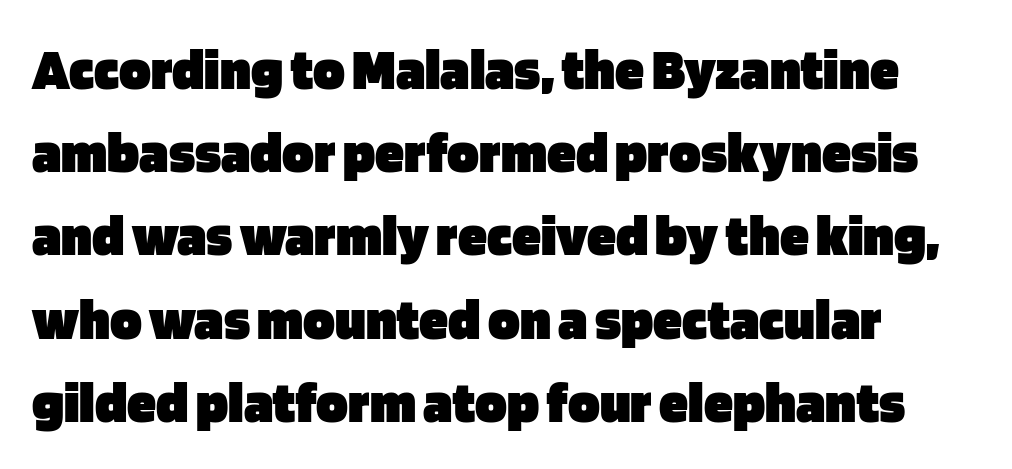
Q: Is the text bold? A: Yes.
Q: Is the text italic (slanted)? A: No, it is upright.
Q: Is the typeface a serif or a sans-serif typeface? A: Sans-serif.
Q: Is the text underlined? A: No.
Q: How is the paragraph aligned? A: Left-aligned.
Q: Is the spacing between letters normal or unusually wide? A: Normal.
Q: Is the spacing between lines tight, normal or loose? A: Normal.
Q: Width (condensed, normal, or wide)? A: Normal.
Q: Stroke contrast? A: Low.
Q: x-height? A: Large.
Q: Monospaced? A: No.
